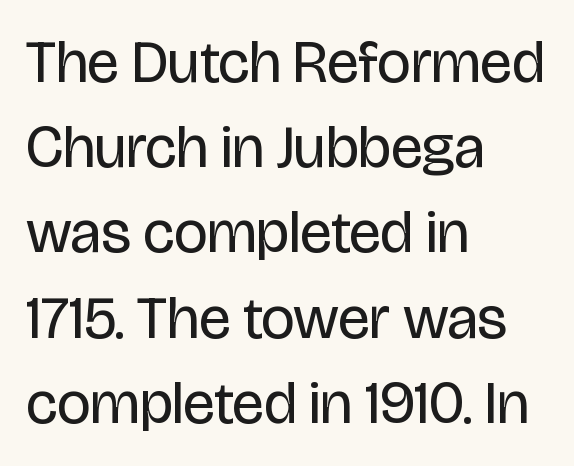
A roman cut, with each character standing at attention. Does extra space separate the letters? No, they use regular spacing. The rendering uses natural spacing where letterforms have individual widths. Stroke thickness stays within the range of a standard reading face or lighter. Is there much room between lines? A standard amount, neither cramped nor airy.
